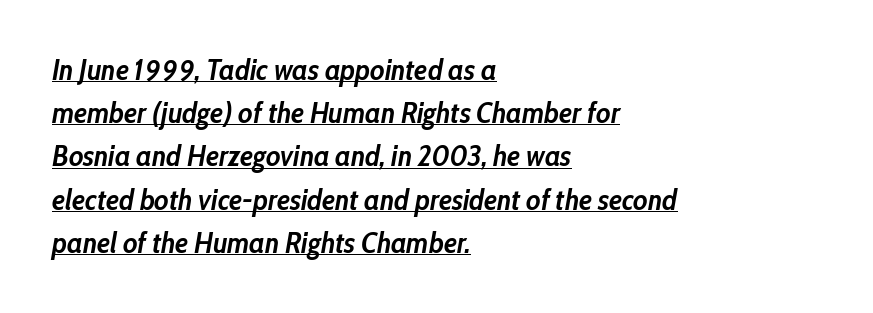
The image shows 29 px semibold, condensed type, italic (leaning right); set left-aligned, normal line spacing (1.49x), normal letter spacing, underlined; low stroke contrast and a medium x-height.
